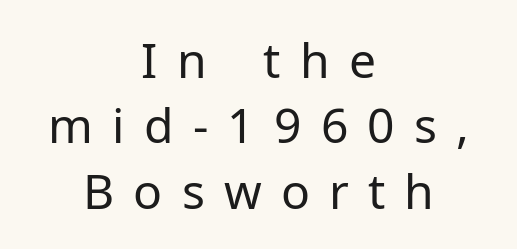
Q: Is the text bold? A: No.
Q: Is the text italic (slanted)? A: No, it is upright.
Q: Is the typeface a serif or a sans-serif typeface? A: Sans-serif.
Q: Is the text underlined? A: No.
Q: How is the paragraph aligned? A: Centered.
Q: Is the spacing between letters normal or unusually wide? A: Unusually wide.
Q: Is the spacing between lines tight, normal or loose? A: Normal.
Q: Width (condensed, normal, or wide)? A: Normal.
Q: Stroke contrast? A: Low.
Q: x-height? A: Medium.
Q: Monospaced? A: No.
